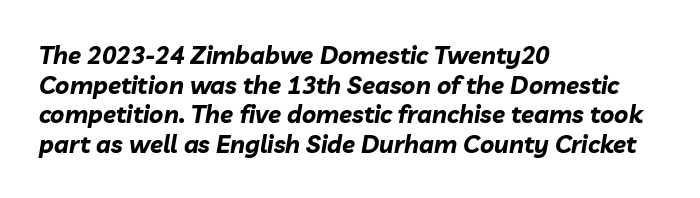
The image shows 24 px bold type, italic (leaning right); set left-aligned, line spacing 1.23x, normal letter spacing, not underlined.
